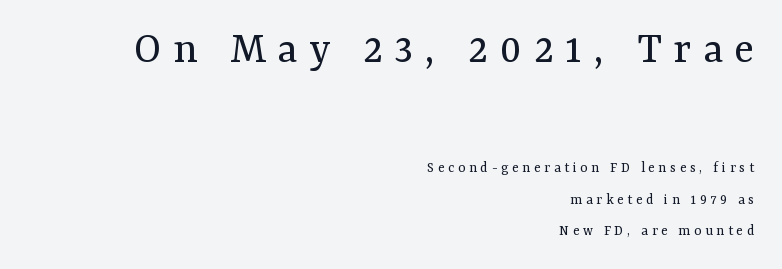
If you drew a line through each stem, it would be perfectly vertical. You could fit nearly another row in the gap between these rows. Does the copy run flush right? Yes — the right margin is perfectly even. Is this a fixed-width face? No — the glyphs have proportional, varying widths.
